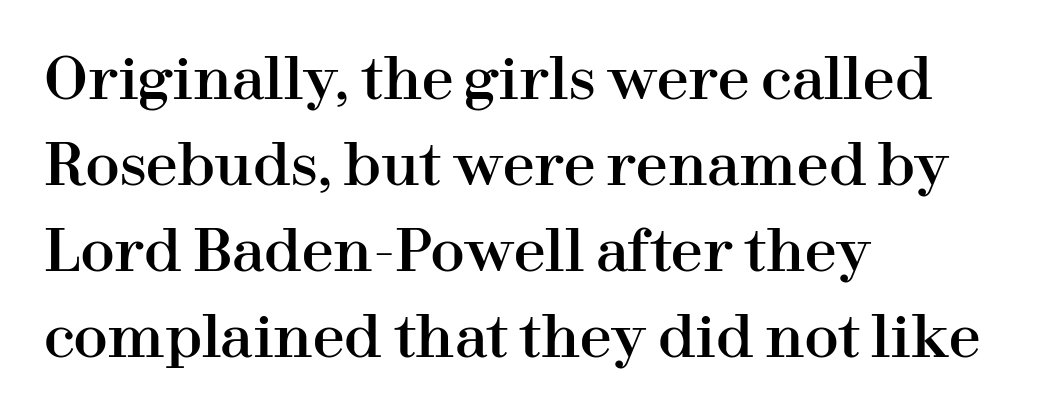
{"serif": "yes", "italic": "no", "width": "normal", "stroke_contrast": "high", "x_height": "medium", "monospaced": "no", "underline": "no", "align": "left", "line_spacing": "normal", "line_spacing_ratio": 1.51, "letter_spacing": "normal", "letter_spacing_em": 0.0, "glyph_px": 57}
